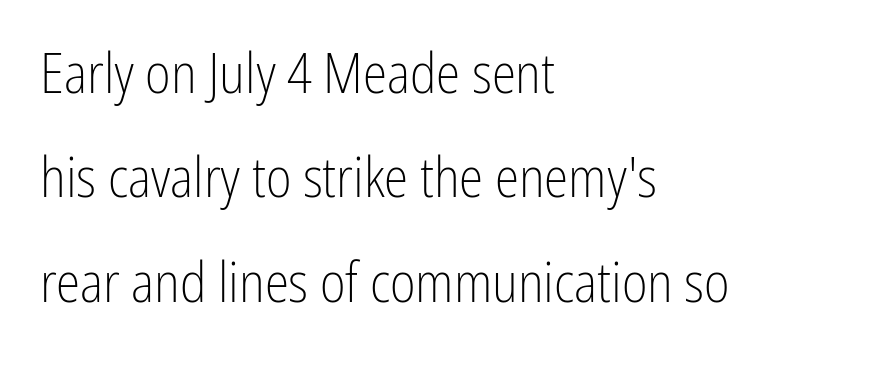
The image shows 55 px light, condensed sans-serif type, upright; set left-aligned, loose line spacing (1.9x), normal letter spacing, not underlined; low stroke contrast and a medium x-height.
